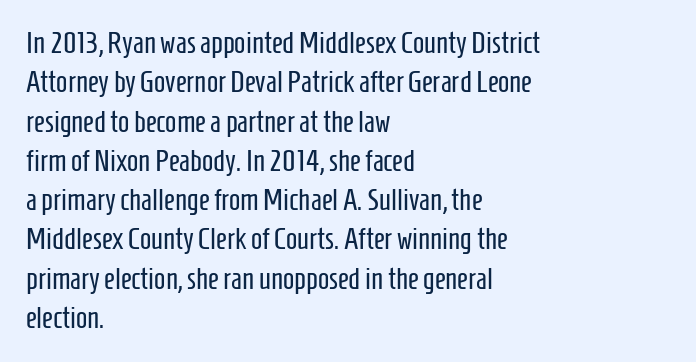
{"serif": "no", "italic": "no", "bold": "no", "weight": "regular", "width": "condensed", "stroke_contrast": "low", "x_height": "medium", "monospaced": "no", "underline": "no", "align": "left", "line_spacing": "normal", "line_spacing_ratio": 1.31, "letter_spacing": "normal", "letter_spacing_em": 0.0, "glyph_px": 30}
